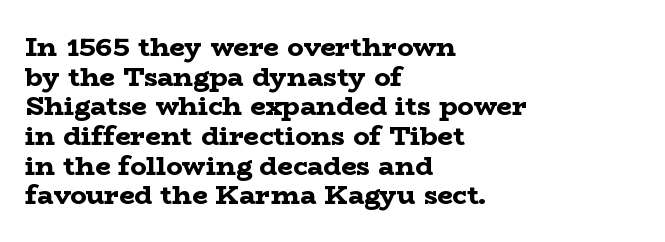
The image shows 27 px bold type, upright; set left-aligned, tight line spacing (1.1x), normal letter spacing, not underlined.
